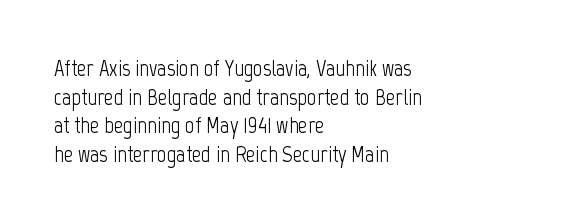
{"italic": "no", "bold": "no", "underline": "no", "align": "left", "line_spacing_ratio": 1.24, "letter_spacing": "normal", "letter_spacing_em": 0.0, "glyph_px": 23}
